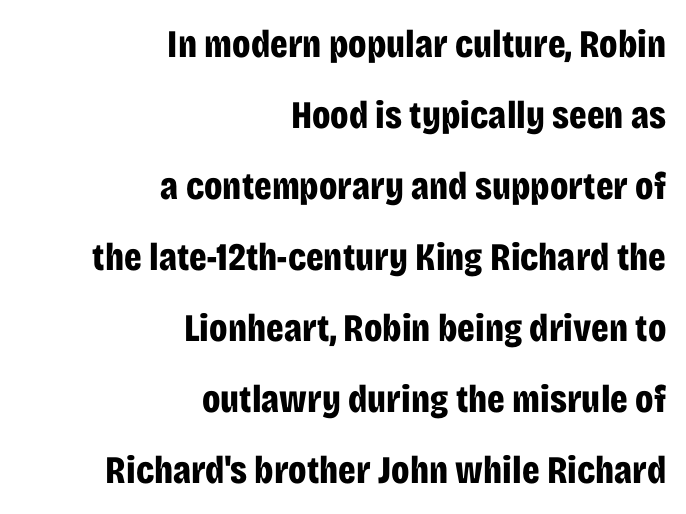
{"serif": "no", "italic": "no", "bold": "yes", "weight": "bold", "width": "condensed", "stroke_contrast": "low", "x_height": "large", "monospaced": "no", "underline": "no", "align": "right", "line_spacing_ratio": 1.82, "letter_spacing": "normal", "letter_spacing_em": 0.0, "glyph_px": 39}
